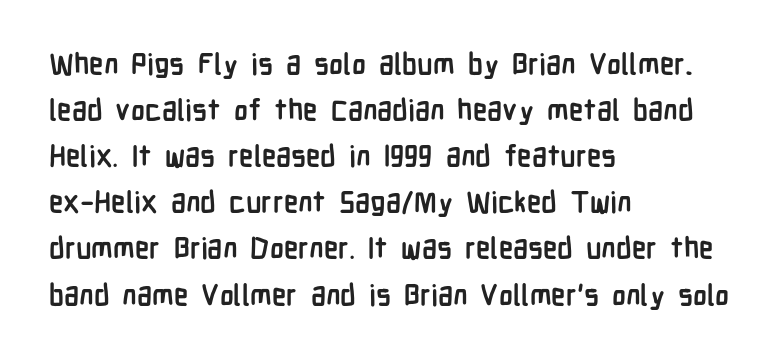
The image shows 29 px semibold, condensed sans-serif type, upright; set left-aligned, normal line spacing (1.59x), normal letter spacing, not underlined; low stroke contrast and a medium x-height.
